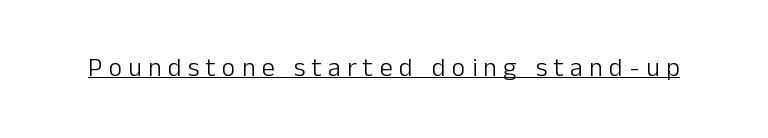
These lines have a slow, spaced-out rhythm from letter to letter. On a weight scale, this lands at 450 or below. Ascenders rise straight up at ninety degrees. The lettering is marked with a stroke running underneath it.
